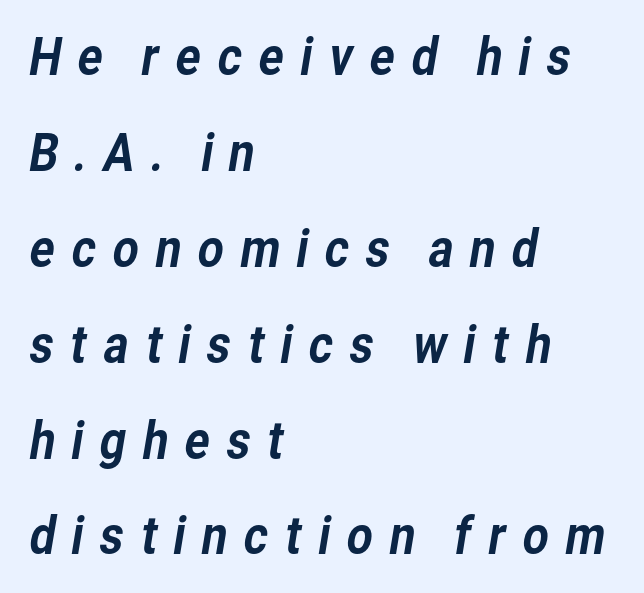
The lines in this sample share a left origin and differ only in where they stop. The words here are not underlined. Students, note that the glyphs here are deliberately spaced far apart. Stroke terminals: plain, sans-serif. Think of a printed novel: that variable character pitch is what you see here.
